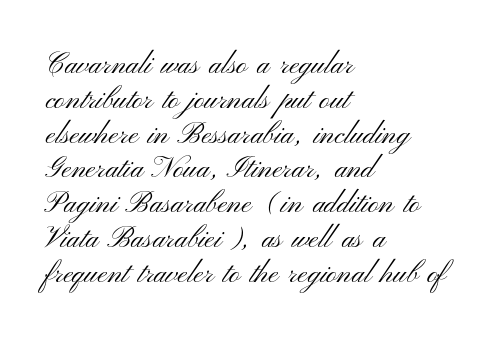
Q: Is the text bold? A: No.
Q: Is the text italic (slanted)? A: Yes.
Q: Is the typeface a serif or a sans-serif typeface? A: Sans-serif.
Q: Is the text underlined? A: No.
Q: How is the paragraph aligned? A: Left-aligned.
Q: Is the spacing between letters normal or unusually wide? A: Normal.
Q: Width (condensed, normal, or wide)? A: Wide.
Q: Stroke contrast? A: Medium.
Q: x-height? A: Small.
Q: Monospaced? A: No.
